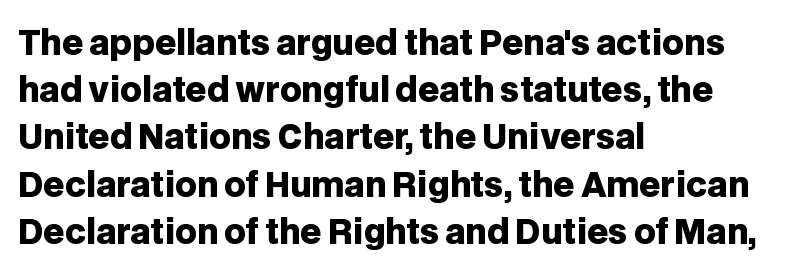
These lines carry a lot of weight — the face is fully bold. The words here are not underlined. Leading: standard. Does the type have serifs? No, each stem ends abruptly.
